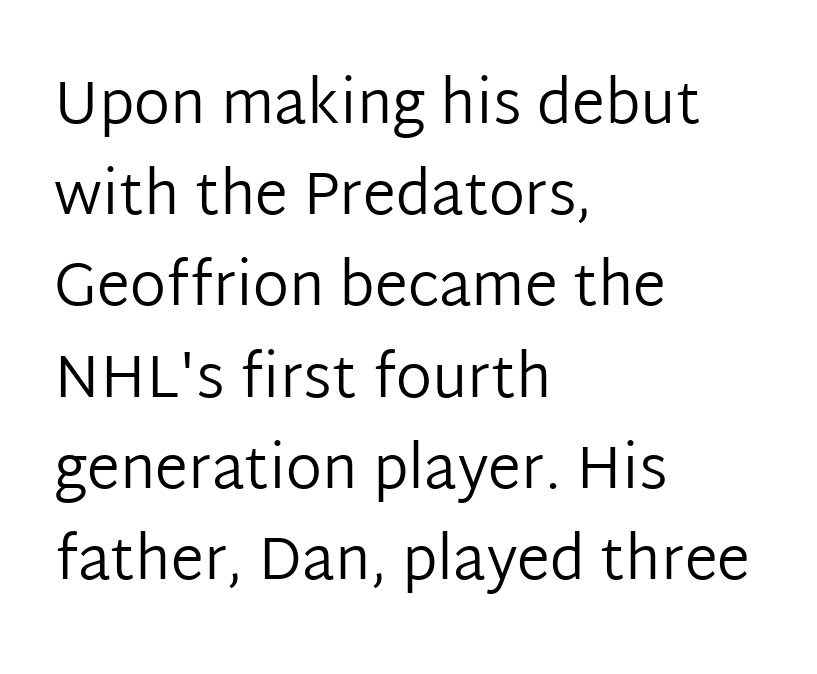
{"serif": "no", "italic": "no", "bold": "no", "weight": "regular", "width": "normal", "stroke_contrast": "low", "x_height": "medium", "monospaced": "no", "underline": "no", "align": "left", "line_spacing": "normal", "line_spacing_ratio": 1.52, "letter_spacing": "normal", "letter_spacing_em": 0.0, "glyph_px": 60}
